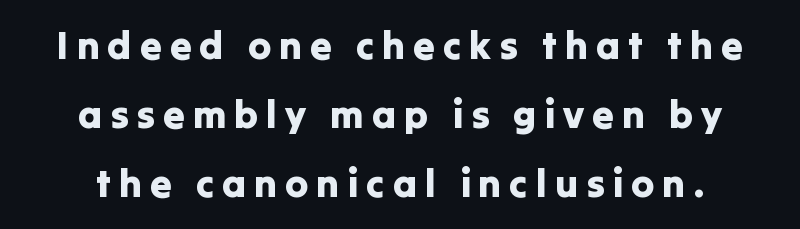
{"serif": "no", "italic": "no", "width": "normal", "stroke_contrast": "low", "x_height": "medium", "monospaced": "no", "underline": "no", "align": "center", "line_spacing_ratio": 1.77, "letter_spacing": "wide", "letter_spacing_em": 0.2, "glyph_px": 39}
